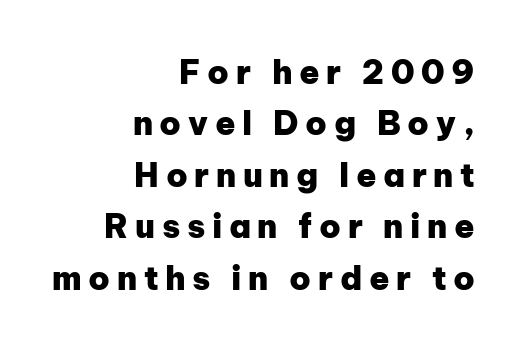
Stroke thickness is high; the sample reads as a true bold. Spacing between characters has been opened up far beyond the box default. This sample is right-justified, so line beginnings fall wherever the words allow. This is the regular roman posture of the typeface.
